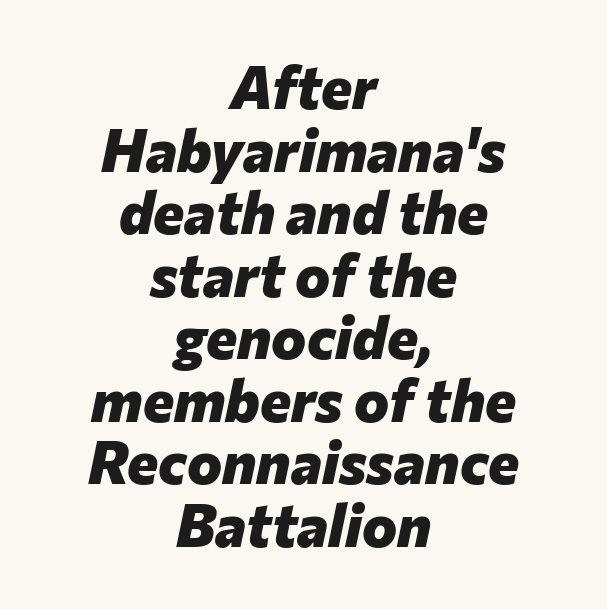
The image shows 59 px heavy type, italic (leaning right); set centered, tight line spacing (1.06x), normal letter spacing, not underlined; low stroke contrast and a medium x-height.
